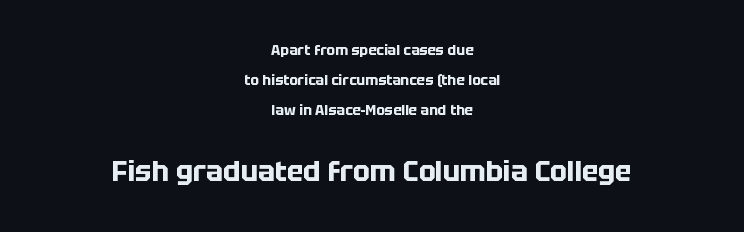
The image shows 28 px bold sans-serif type, upright; set centered, loose line spacing (2.14x), normal letter spacing, not underlined; the second (bottom) block is 2.0x larger; low stroke contrast and a large x-height.
